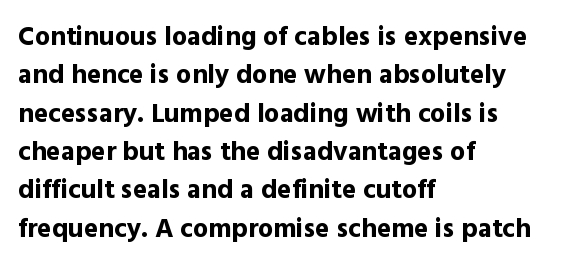
Q: Is the text bold? A: Yes.
Q: Is the text italic (slanted)? A: No, it is upright.
Q: Is the text underlined? A: No.
Q: How is the paragraph aligned? A: Left-aligned.
Q: Is the spacing between letters normal or unusually wide? A: Normal.
Q: Is the spacing between lines tight, normal or loose? A: Normal.
